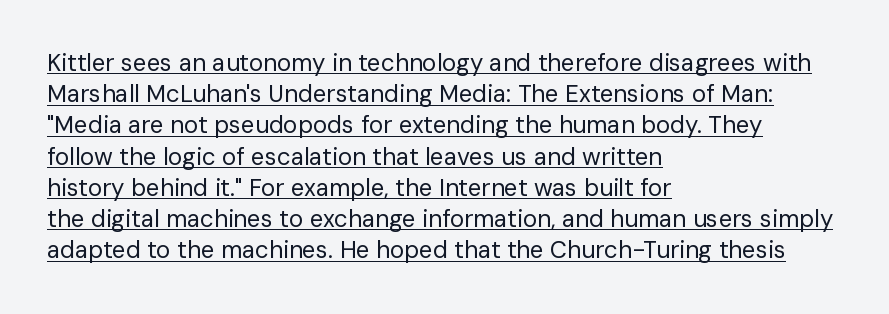
{"italic": "no", "bold": "no", "underline": "yes", "align": "left", "line_spacing": "normal", "line_spacing_ratio": 1.3, "letter_spacing": "normal", "letter_spacing_em": 0.0, "glyph_px": 24}
